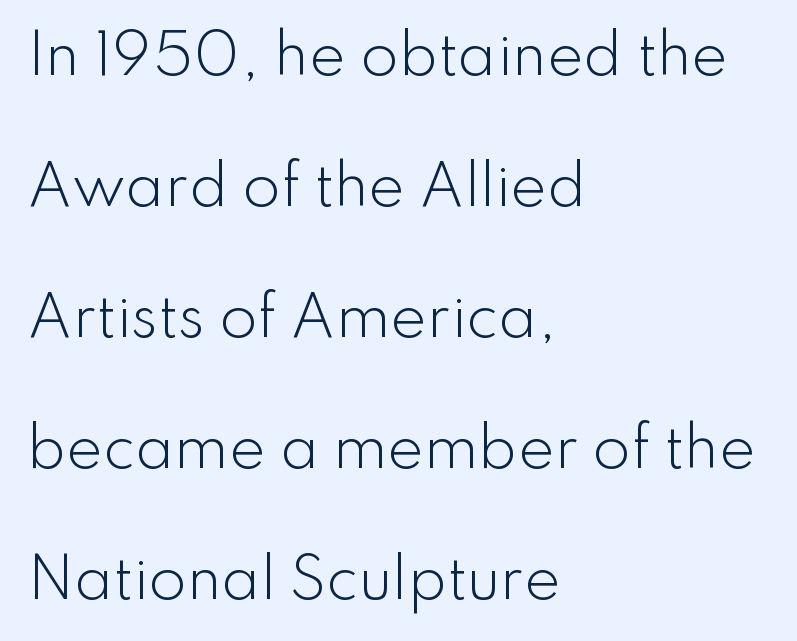
Q: Is the text bold? A: No.
Q: Is the text italic (slanted)? A: No, it is upright.
Q: Is the typeface a serif or a sans-serif typeface? A: Sans-serif.
Q: Is the text underlined? A: No.
Q: How is the paragraph aligned? A: Left-aligned.
Q: Is the spacing between letters normal or unusually wide? A: Normal.
Q: Is the spacing between lines tight, normal or loose? A: Loose.
Q: Width (condensed, normal, or wide)? A: Normal.
Q: Stroke contrast? A: Low.
Q: x-height? A: Small.
Q: Monospaced? A: No.
